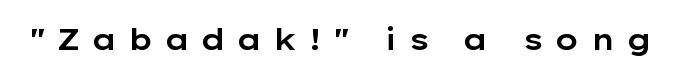
The image shows 30 px wide sans-serif type, upright; set unusually wide letter spacing (+0.36 em), not underlined; low stroke contrast and a medium x-height.
